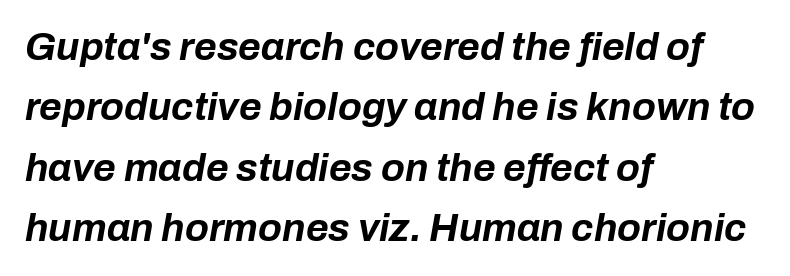
Q: Is the text bold? A: Yes.
Q: Is the text italic (slanted)? A: Yes, it leans right by about 10 degrees.
Q: Is the text underlined? A: No.
Q: How is the paragraph aligned? A: Left-aligned.
Q: Is the spacing between letters normal or unusually wide? A: Normal.
Q: Is the spacing between lines tight, normal or loose? A: Normal.
Q: Width (condensed, normal, or wide)? A: Normal.
Q: Stroke contrast? A: Low.
Q: x-height? A: Medium.
Q: Monospaced? A: No.
